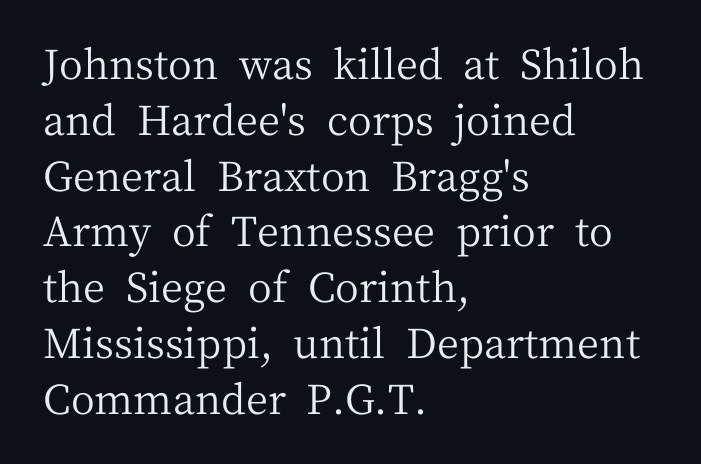
The setting favours the left margin, as ordinary paragraphs usually do. You could not count columns in this text — the font is proportionally spaced. Old-style or modern, the face here clearly has serifs. The baseline area is clear.
